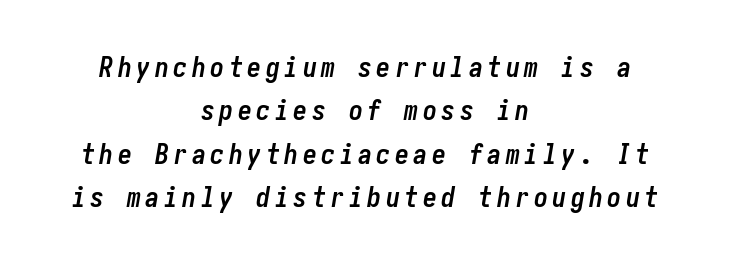
Thick stems and heavy bowls — unmistakably bold. Leading: standard. Is the type slanted? Yes — the strokes lean at a clear angle. Descenders hang freely into open space. Alignment: centered.
